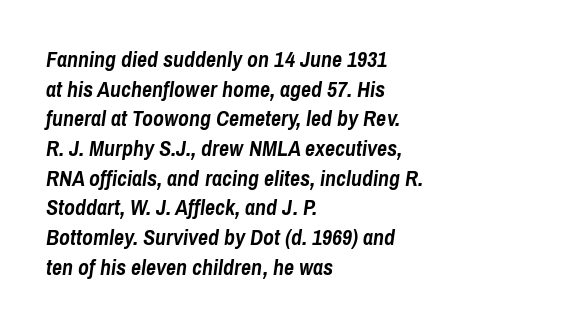
Quick note: underline off. A student would call this left alignment; a typographer would say flush left, rag right. The specimen reads as italic at a glance. The gaps between neighbouring characters are ordinary and unremarkable.
